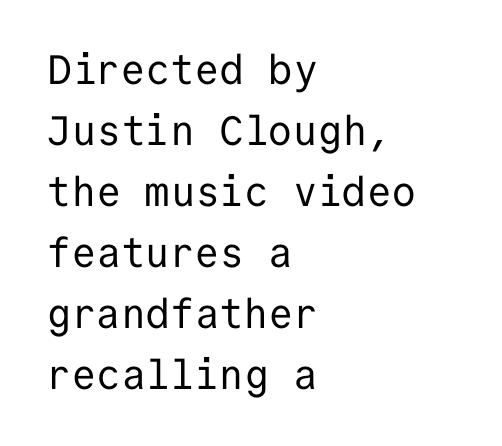
The image shows 41 px regular-weight sans-serif type, upright, monospaced; set left-aligned, normal line spacing (1.49x), normal letter spacing, not underlined; low stroke contrast and a medium x-height.
